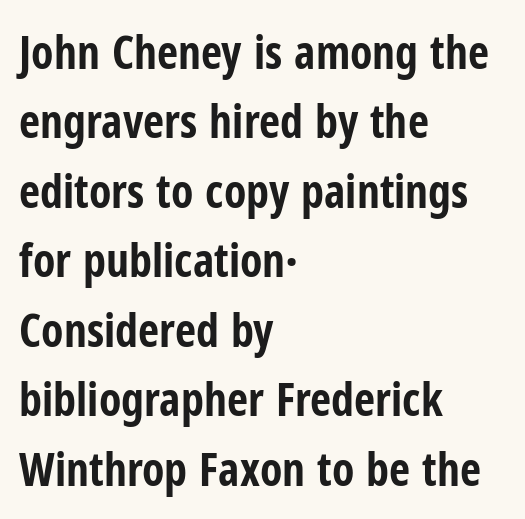
Q: Is the text bold? A: Yes.
Q: Is the text italic (slanted)? A: No, it is upright.
Q: Is the typeface a serif or a sans-serif typeface? A: Sans-serif.
Q: Is the text underlined? A: No.
Q: How is the paragraph aligned? A: Left-aligned.
Q: Is the spacing between letters normal or unusually wide? A: Normal.
Q: Is the spacing between lines tight, normal or loose? A: Normal.
Q: Width (condensed, normal, or wide)? A: Condensed.
Q: Stroke contrast? A: Low.
Q: x-height? A: Medium.
Q: Monospaced? A: No.
